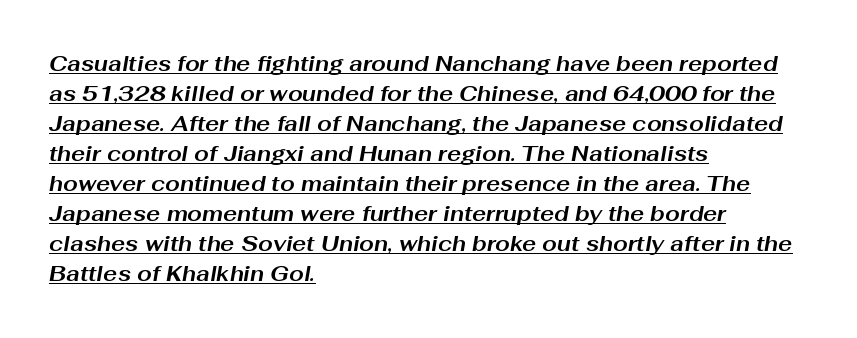
{"italic": "yes", "lean": "right", "slant_degrees": 10, "bold": "yes", "underline": "yes", "align": "left", "line_spacing": "normal", "line_spacing_ratio": 1.43, "letter_spacing": "normal", "letter_spacing_em": 0.0, "glyph_px": 21}
